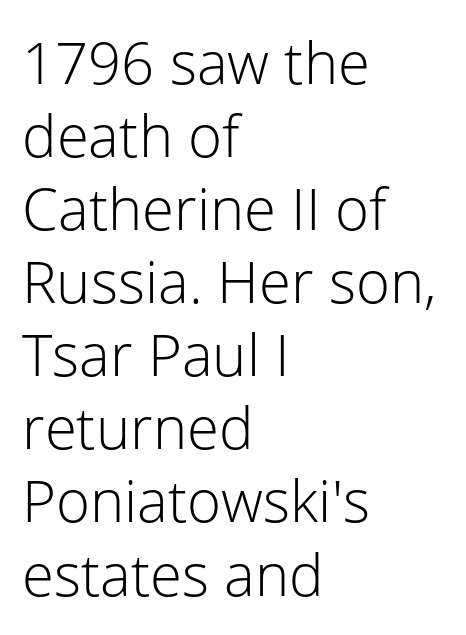
{"serif": "no", "italic": "no", "bold": "no", "weight": "light", "width": "normal", "stroke_contrast": "low", "x_height": "medium", "monospaced": "no", "underline": "no", "align": "left", "line_spacing": "normal", "line_spacing_ratio": 1.26, "letter_spacing": "normal", "letter_spacing_em": 0.0, "glyph_px": 58}
